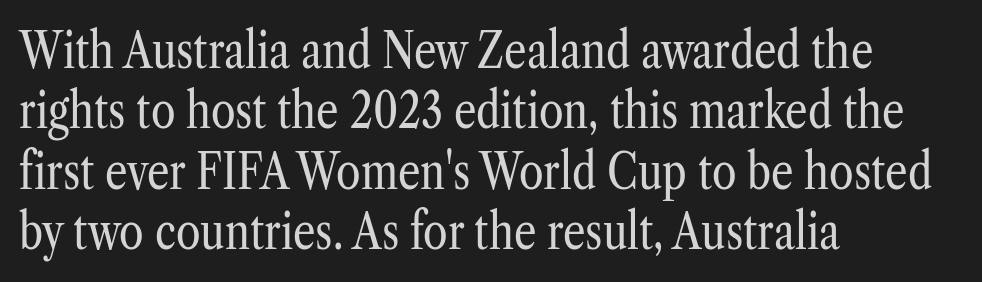
The image shows 50 px regular-weight, condensed serif type, upright; set left-aligned, line spacing 1.21x, normal letter spacing, not underlined; low stroke contrast and a medium x-height.
